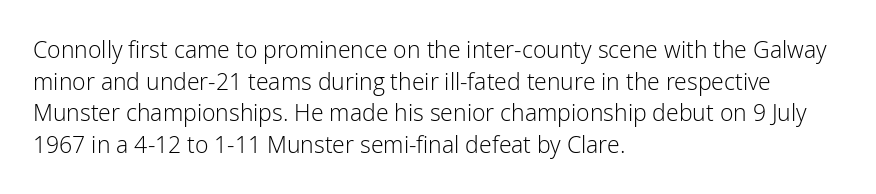
Q: Is the text bold? A: No.
Q: Is the text italic (slanted)? A: No, it is upright.
Q: Is the text underlined? A: No.
Q: How is the paragraph aligned? A: Left-aligned.
Q: Is the spacing between letters normal or unusually wide? A: Normal.
Q: Is the spacing between lines tight, normal or loose? A: Normal.
